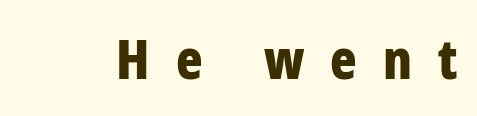
The image shows 55 px bold, condensed sans-serif type, upright; set unusually wide letter spacing (+0.47 em), not underlined; low stroke contrast and a medium x-height.
